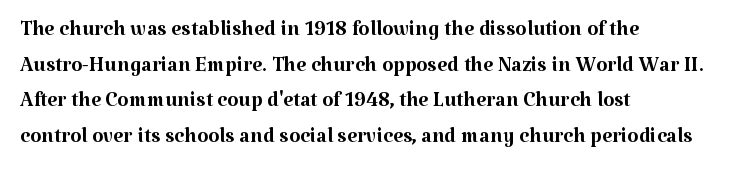
The type is set solid horizontally, with unmodified tracking. Is this a heavy cut? Hardly; it is regular or lighter. You can tell from the footed stems that serif type was used. Clear beneath every line of the passage. The paragraph has a hard left edge and a soft right edge.
